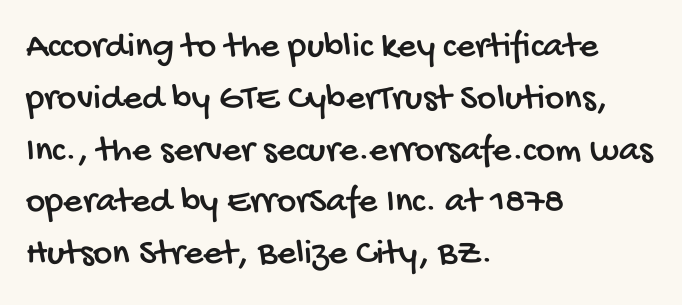
The image shows 37 px condensed sans-serif type; set left-aligned, normal line spacing (1.4x), normal letter spacing, not underlined; low stroke contrast and a large x-height.
